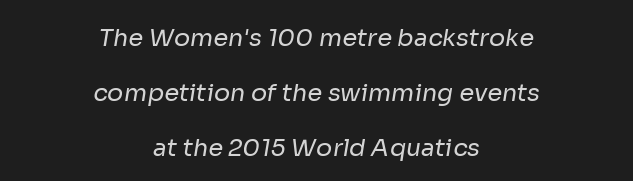
{"bold": "no", "underline": "no", "align": "center", "line_spacing": "loose", "line_spacing_ratio": 2.3, "letter_spacing": "normal", "letter_spacing_em": 0.0, "glyph_px": 24}
